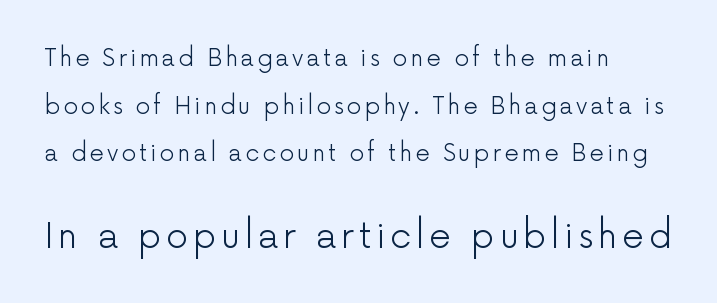
In CSS terms this would be text-align: left. The weight would be labelled regular, book, light, or lighter still. Ordinary non-slanted type is in use. Words float on clear page, feet unadorned.
